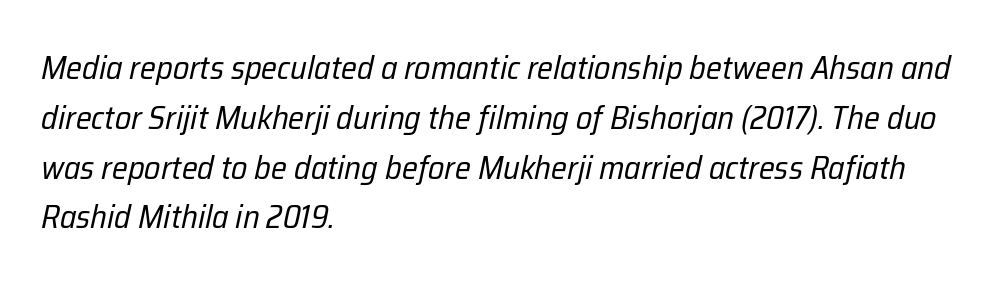
Rule under the text: the space is simply empty. What stands out about the letter spacing? Nothing — it is the standard amount. Character widths vary here, with narrow letters taking less room than wide ones. Each stroke keeps to a modest, everyday thickness or less. Horizontal alignment here is leftward, the default for most running prose. These lines were composed using italics.
